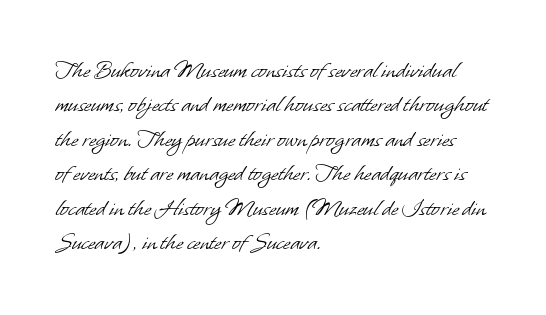
{"bold": "no", "underline": "no", "align": "left", "line_spacing": "normal", "line_spacing_ratio": 1.38, "letter_spacing": "normal", "letter_spacing_em": 0.0, "glyph_px": 25}
